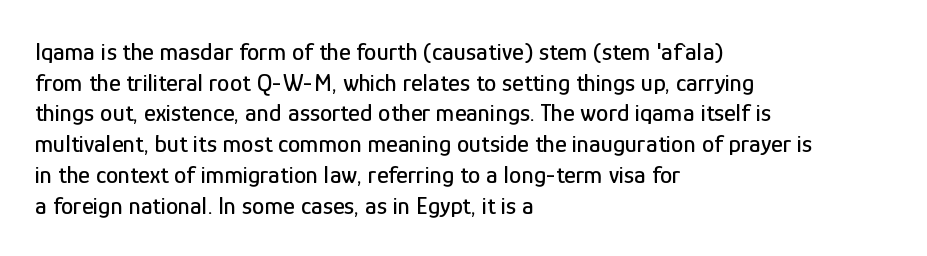
Q: Is the text italic (slanted)? A: No, it is upright.
Q: Is the text underlined? A: No.
Q: How is the paragraph aligned? A: Left-aligned.
Q: Is the spacing between letters normal or unusually wide? A: Normal.
